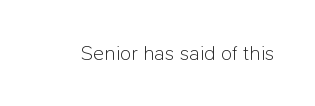
{"italic": "no", "bold": "no", "underline": "no", "letter_spacing": "normal", "letter_spacing_em": 0.0, "glyph_px": 21}
